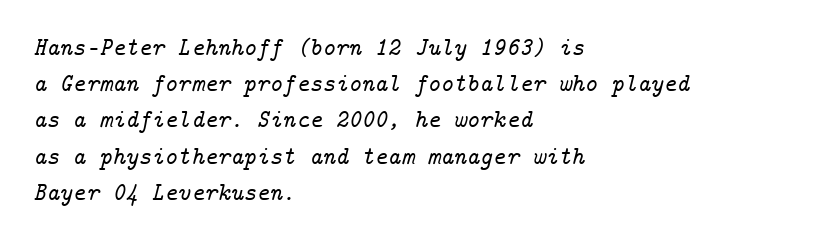
The image shows 25 px text type, italic (leaning right); set left-aligned, normal line spacing (1.45x), normal letter spacing, not underlined.
